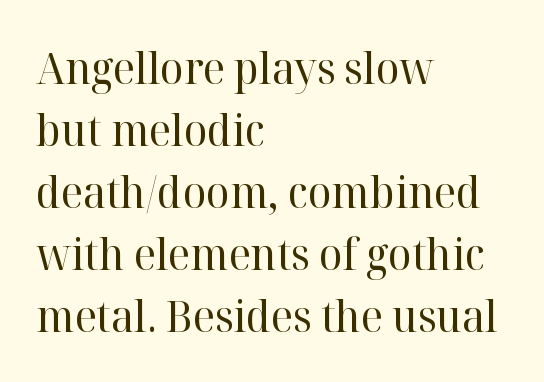
This rendering leaves character spacing at its baseline value. The setting favours the left margin, as ordinary paragraphs usually do. You could not count columns in this text — the font is proportionally spaced. A roman cut, with each character standing at attention.
